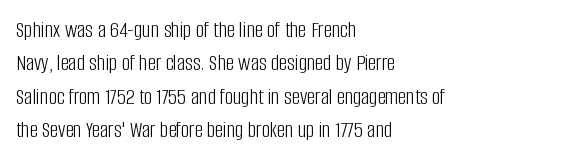
Q: Is the text bold? A: No.
Q: Is the text italic (slanted)? A: No, it is upright.
Q: Is the text underlined? A: No.
Q: How is the paragraph aligned? A: Left-aligned.
Q: Is the spacing between letters normal or unusually wide? A: Normal.
Q: Is the spacing between lines tight, normal or loose? A: Normal.
